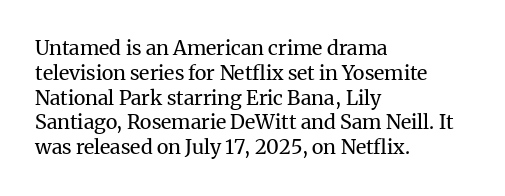
{"italic": "no", "bold": "no", "underline": "no", "align": "left", "line_spacing_ratio": 1.24, "letter_spacing": "normal", "letter_spacing_em": 0.0, "glyph_px": 20}
